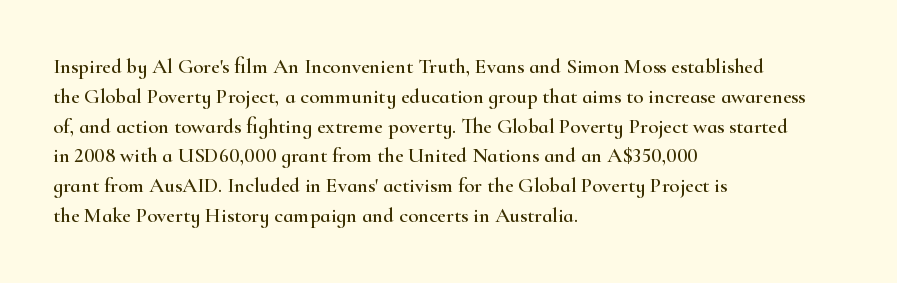
Which margin do the lines hug? The left one — the right edge is uneven. The letters stand upright; this is a roman face. Any mark beneath the type? The region is blank. The space between consecutive lines is moderate. No extra tracking has been applied to these lines.
